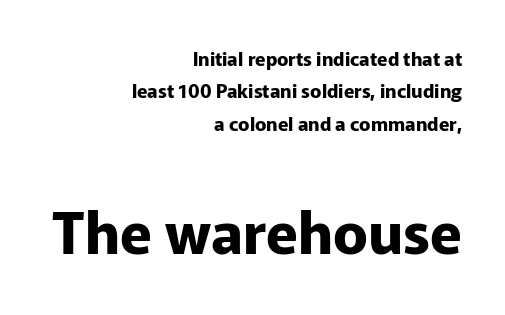
Q: Is the text bold? A: Yes.
Q: Is the text italic (slanted)? A: No, it is upright.
Q: Is the typeface a serif or a sans-serif typeface? A: Sans-serif.
Q: Is the text underlined? A: No.
Q: How is the paragraph aligned? A: Right-aligned.
Q: Is the spacing between letters normal or unusually wide? A: Normal.
Q: Is the spacing between lines tight, normal or loose? A: Normal.
Q: Which block of text is set in a larger size, the first (top) or the second (bottom)? A: The second (bottom) one.
Q: Width (condensed, normal, or wide)? A: Normal.
Q: Stroke contrast? A: Low.
Q: x-height? A: Medium.
Q: Monospaced? A: No.
